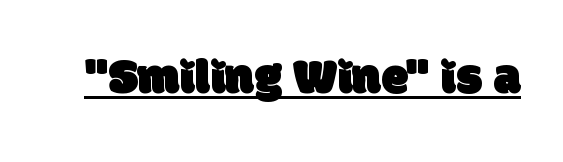
The lettering is marked with a stroke running underneath it. These lines are composed in type without serifs. Default kerning and tracking; the words read as compact shapes. The passage shown is typed in a proportional face where columns would drift.
